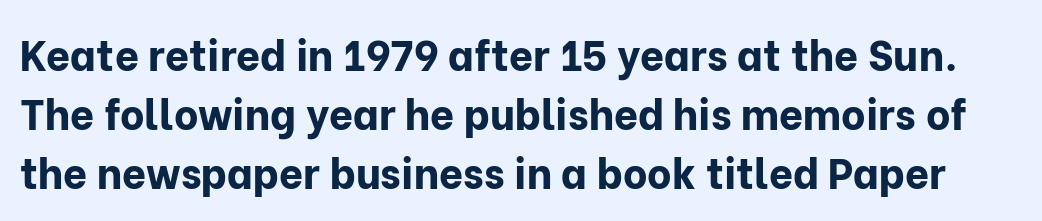
Every letter is thick-stroked: bold, no question. This rendering features lettering with no underline. The space between consecutive lines is moderate. Does the type have serifs? No, each stem ends abruptly.
